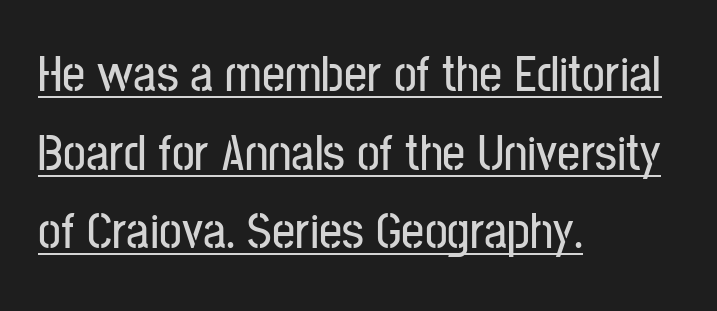
Between one letter and the next there's only the usual sliver of space. The vertical gap from one line to the next is medium. This sample has the flowing, uneven cadence of proportional lettering. Every row of glyphs begins at an identical x-position on the left. The letters stand straight up with perfectly vertical stems. The passage shown is underscored from start to finish.
